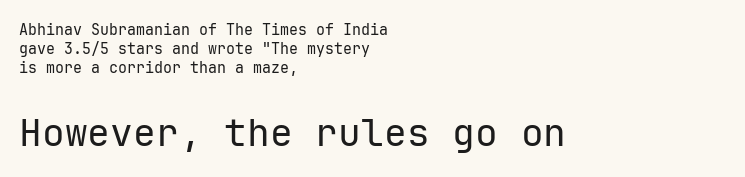
{"serif": "no", "italic": "no", "bold": "no", "weight": "regular", "width": "normal", "stroke_contrast": "low", "x_height": "medium", "underline": "no", "align": "left", "line_spacing": "normal", "line_spacing_ratio": 1.27, "letter_spacing": "normal", "letter_spacing_em": 0.0, "larger_block": "second", "size_ratio": 2.53, "glyph_px": 38}
